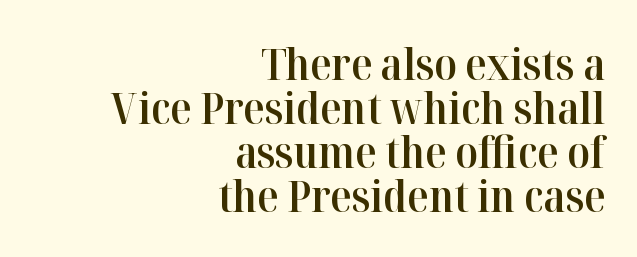
{"serif": "yes", "italic": "no", "bold": "semi", "weight": "semibold", "width": "normal", "stroke_contrast": "high", "x_height": "medium", "monospaced": "no", "underline": "no", "align": "right", "line_spacing": "tight", "line_spacing_ratio": 1.0, "letter_spacing": "normal", "letter_spacing_em": 0.0, "glyph_px": 44}
